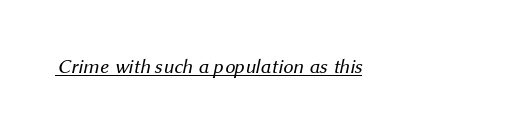
Typeset ragged right — the left edge is the straight one. Look at the tracking — it's just the regular setting, nothing added. Underlined type. Weight class: somewhere from thin through regular.
